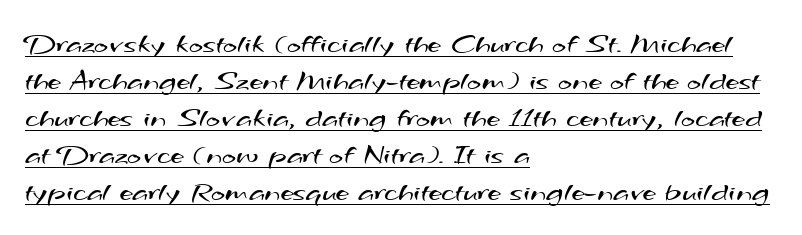
Q: Is the text bold? A: No.
Q: Is the typeface a serif or a sans-serif typeface? A: Sans-serif.
Q: Is the text underlined? A: Yes.
Q: How is the paragraph aligned? A: Left-aligned.
Q: Is the spacing between letters normal or unusually wide? A: Normal.
Q: Width (condensed, normal, or wide)? A: Wide.
Q: Stroke contrast? A: Medium.
Q: x-height? A: Small.
Q: Monospaced? A: No.
